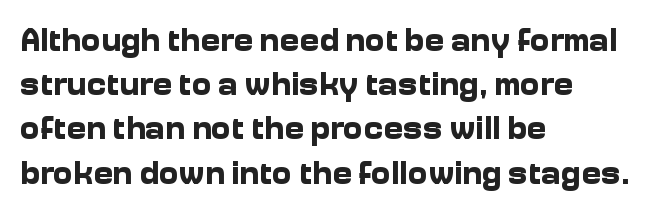
A dark, heavy texture on the line: the type is bold. Do the characters align in a grid? No, the font is proportional. Characters follow at the spacing the type designer built in. The type sits square on the baseline with zero lean. Clear beneath every line of the passage. The rendering anchors every line to the left-hand side.
